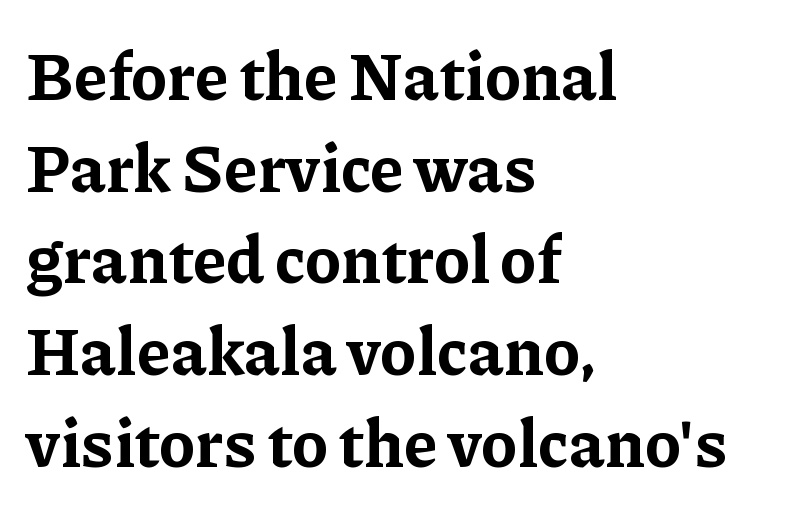
The block of text has a typical density, with ordinary space between rows. Bold? Absolutely — the strokes are thick and heavy. Here the designer chose a conventional face with non-uniform glyph widths. Characters remain perfectly vertical along every line. Each line starts at the same left margin while the right side varies. Nobody touched the tracking dial on this one.
